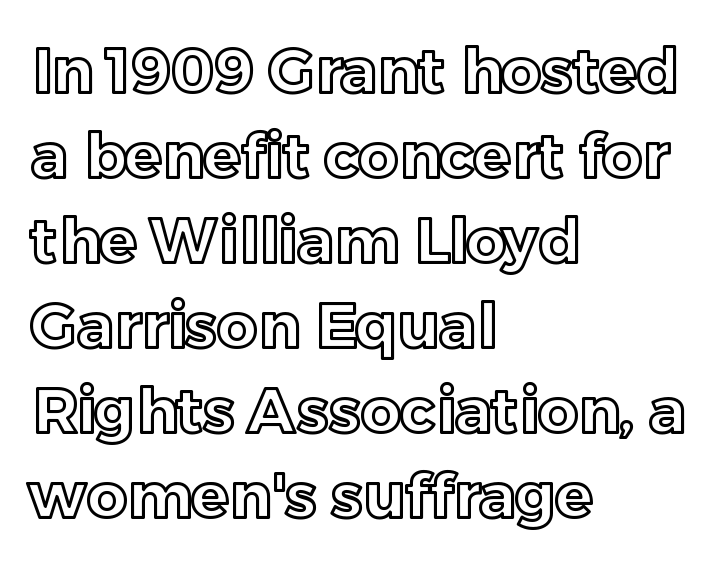
It's the straight-up-and-down kind of type. The letterforms sit shoulder to shoulder at normal distance. The rendering anchors every line to the left-hand side. A bare baseline throughout the passage.
